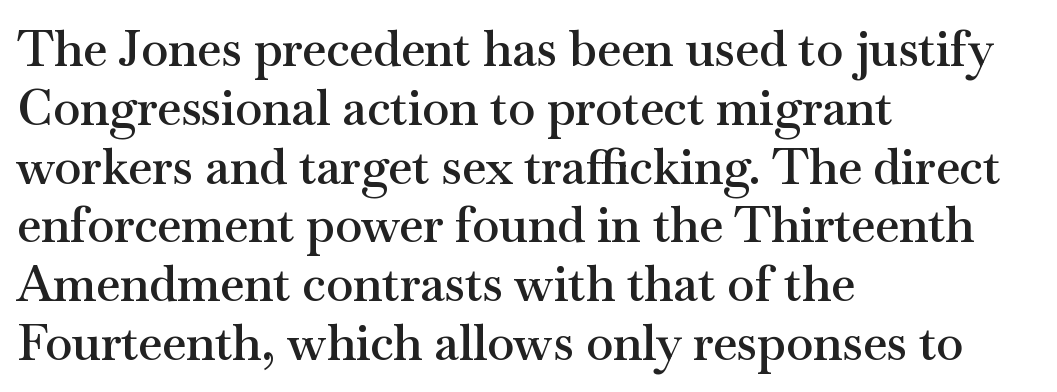
{"serif": "yes", "italic": "no", "bold": "semi", "weight": "semibold", "width": "wide", "stroke_contrast": "medium", "x_height": "small", "monospaced": "no", "underline": "no", "align": "left", "line_spacing_ratio": 1.2, "letter_spacing": "normal", "letter_spacing_em": 0.0, "glyph_px": 49}
